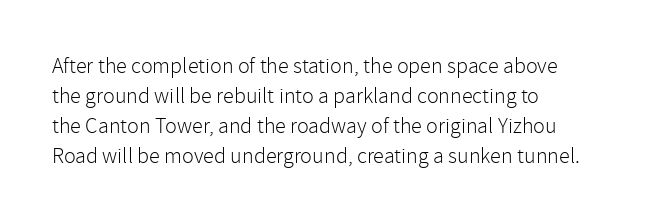
{"italic": "no", "bold": "no", "underline": "no", "line_spacing": "normal", "line_spacing_ratio": 1.37, "letter_spacing": "normal", "letter_spacing_em": 0.0, "glyph_px": 22}
